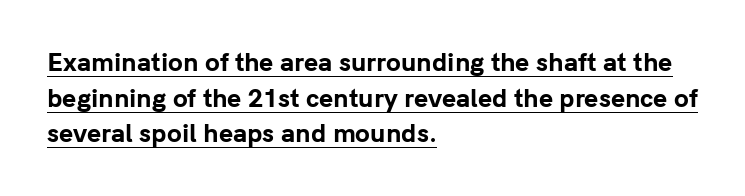
The image shows 24 px bold type, upright; set left-aligned, normal line spacing (1.48x), normal letter spacing, underlined.
